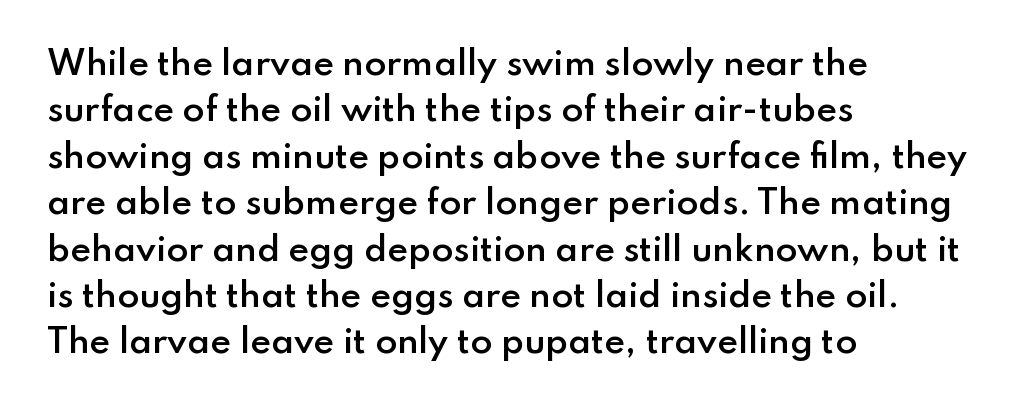
Q: Is the text bold? A: Semi-bold.
Q: Is the text italic (slanted)? A: No, it is upright.
Q: Is the typeface a serif or a sans-serif typeface? A: Sans-serif.
Q: Is the text underlined? A: No.
Q: How is the paragraph aligned? A: Left-aligned.
Q: Is the spacing between letters normal or unusually wide? A: Normal.
Q: Is the spacing between lines tight, normal or loose? A: Normal.
Q: Width (condensed, normal, or wide)? A: Normal.
Q: Stroke contrast? A: Low.
Q: x-height? A: Small.
Q: Monospaced? A: No.
